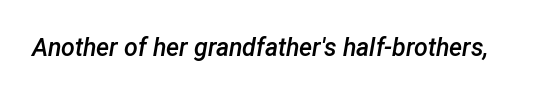
Q: Is the text bold? A: Semi-bold.
Q: Is the text italic (slanted)? A: Yes, it leans right by about 12 degrees.
Q: Is the text underlined? A: No.
Q: Is the spacing between letters normal or unusually wide? A: Normal.
